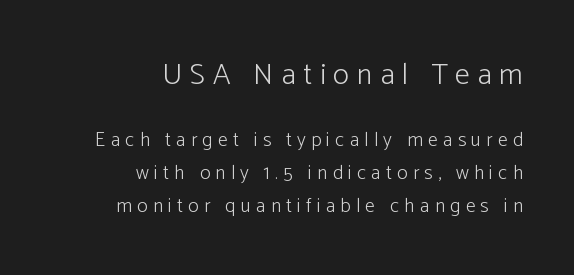
The image shows 30 px light sans-serif type, upright; set right-aligned, normal line spacing (1.65x), unusually wide letter spacing (+0.26 em), not underlined; the first (top) block is 1.5x larger; low stroke contrast and a medium x-height.
